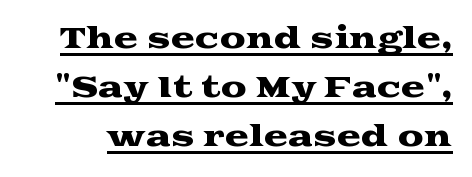
The leading is moderate, giving the passage an even texture. The font family rendered here belongs to the serif group. Here the designer chose a conventional face with non-uniform glyph widths. This sample uses an upright cut, with every glyph sitting square on the baseline.
